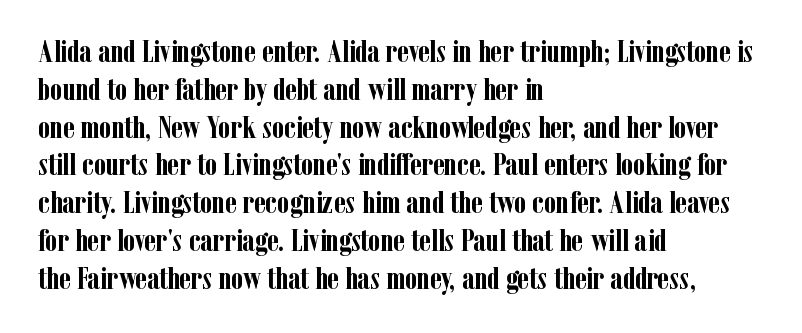
{"serif": "yes", "italic": "no", "bold": "yes", "weight": "semibold", "width": "condensed", "stroke_contrast": "low", "x_height": "medium", "monospaced": "no", "underline": "no", "align": "left", "line_spacing_ratio": 1.22, "letter_spacing": "normal", "letter_spacing_em": 0.0, "glyph_px": 31}
